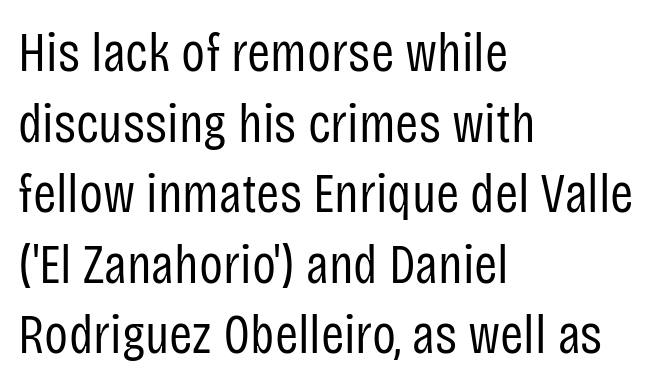
Q: Is the text bold? A: No.
Q: Is the text italic (slanted)? A: No, it is upright.
Q: Is the typeface a serif or a sans-serif typeface? A: Sans-serif.
Q: Is the text underlined? A: No.
Q: How is the paragraph aligned? A: Left-aligned.
Q: Is the spacing between letters normal or unusually wide? A: Normal.
Q: Is the spacing between lines tight, normal or loose? A: Normal.
Q: Width (condensed, normal, or wide)? A: Condensed.
Q: Stroke contrast? A: Low.
Q: x-height? A: Large.
Q: Monospaced? A: No.
